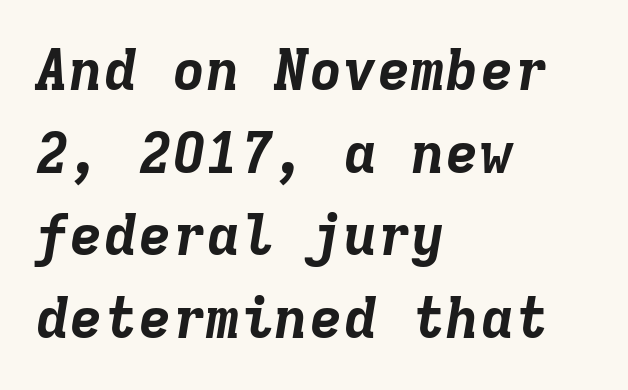
The image shows 57 px bold type, italic (leaning right), monospaced; set left-aligned, normal line spacing (1.45x), normal letter spacing, not underlined; low stroke contrast and a medium x-height.
